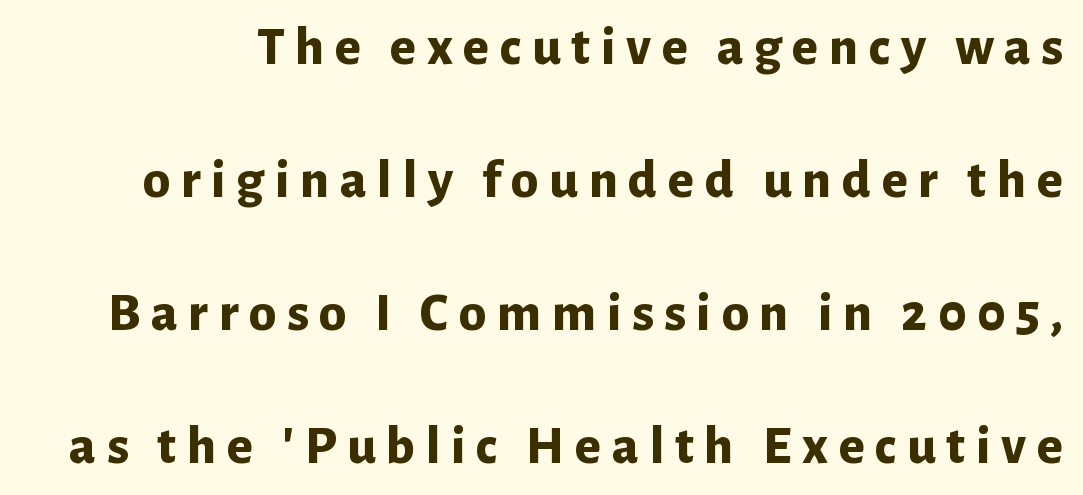
Q: Is the text bold? A: Yes.
Q: Is the text italic (slanted)? A: No, it is upright.
Q: Is the typeface a serif or a sans-serif typeface? A: Sans-serif.
Q: Is the text underlined? A: No.
Q: Is the spacing between lines tight, normal or loose? A: Loose.
Q: Width (condensed, normal, or wide)? A: Normal.
Q: Stroke contrast? A: Low.
Q: x-height? A: Medium.
Q: Monospaced? A: No.
